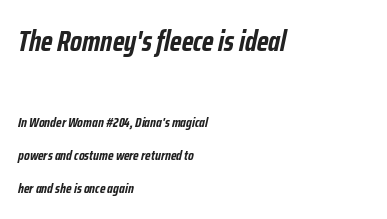
The image shows 29 px semibold, condensed type, italic (leaning right); set left-aligned, loose line spacing (2.39x), normal letter spacing, not underlined; the first (top) block is 2.07x larger; low stroke contrast and a medium x-height.
